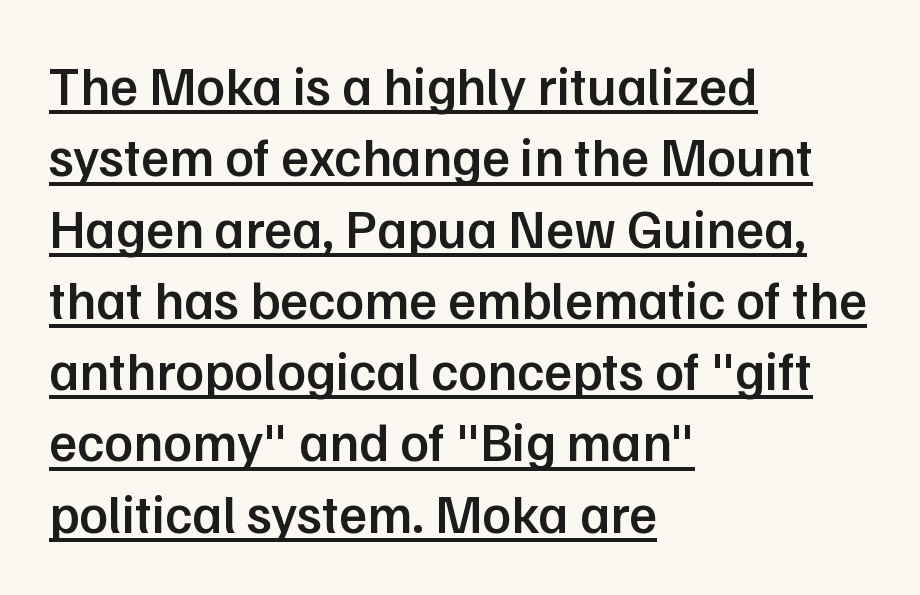
The image shows 54 px semibold sans-serif type, upright; set left-aligned, normal line spacing (1.32x), normal letter spacing, underlined; low stroke contrast and a medium x-height.
